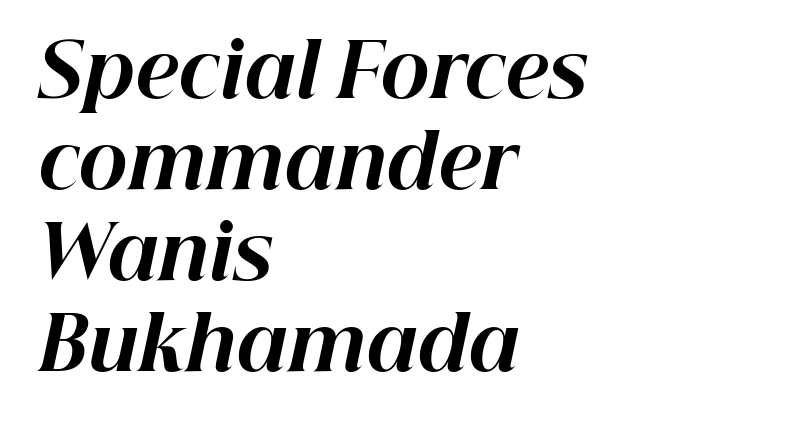
Pretty heavy lettering here — definitely bold. The line texture is even and compact thanks to regular tracking. The string is rendered with underlining switched off. Does the lettering tilt? It does — this is italic. A student would call this left alignment; a typographer would say flush left, rag right.
